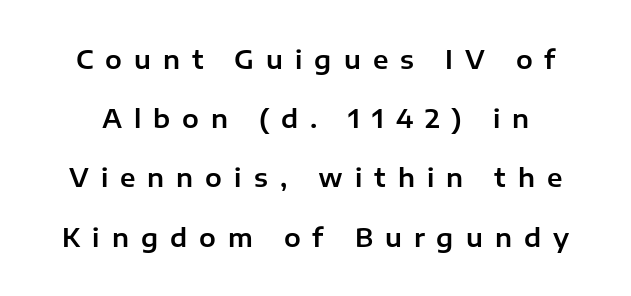
The vertical gap from one line to the next is large. Underlining? Definitely not there. Short note: letters widely spaced. Every stem runs plumb, perpendicular to the baseline.
